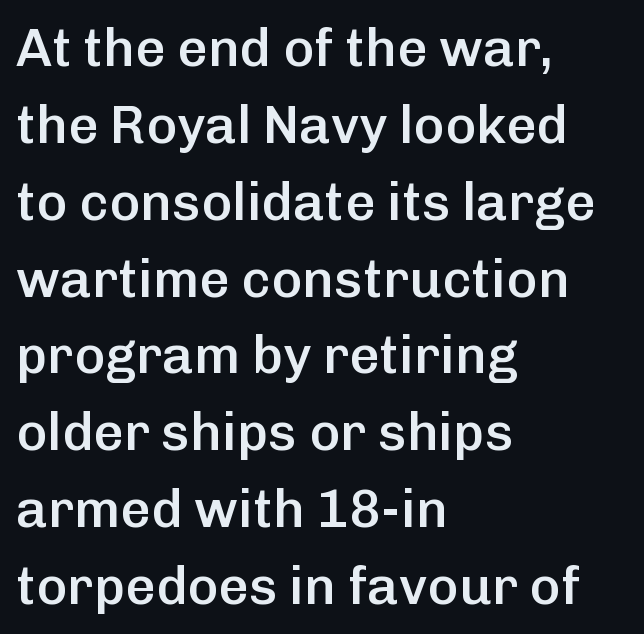
{"serif": "no", "italic": "no", "bold": "semi", "weight": "semibold", "width": "normal", "stroke_contrast": "low", "x_height": "medium", "monospaced": "no", "underline": "no", "align": "left", "line_spacing": "normal", "line_spacing_ratio": 1.45, "letter_spacing": "normal", "letter_spacing_em": 0.0, "glyph_px": 53}
